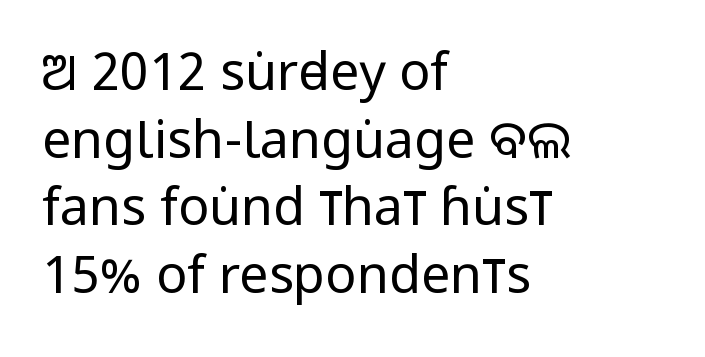
The image shows 52 px regular-weight, condensed sans-serif type, upright; set left-aligned, normal line spacing (1.3x), normal letter spacing, not underlined; low stroke contrast and a large x-height.
